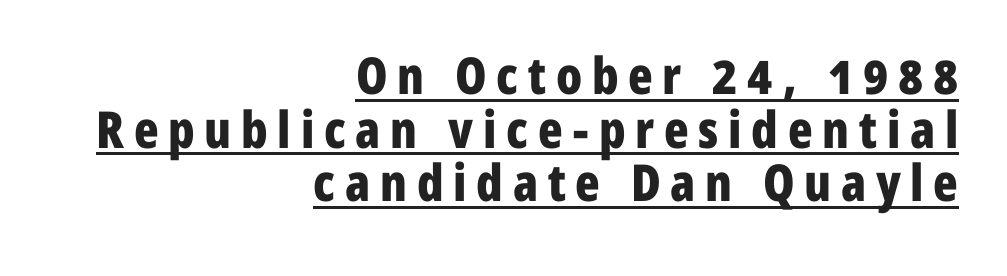
The image shows 51 px bold, condensed sans-serif type, upright; set right-aligned, tight line spacing (1.05x), underlined; low stroke contrast and a medium x-height.
